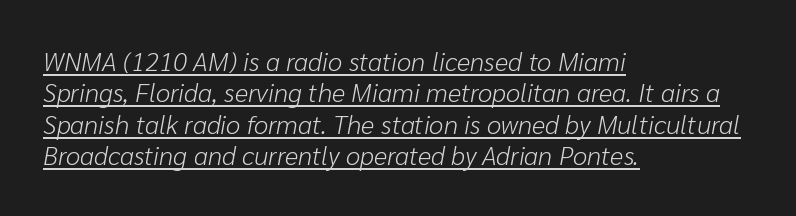
Q: Is the text bold? A: No.
Q: Is the text italic (slanted)? A: Yes, it leans right by about 10 degrees.
Q: Is the text underlined? A: Yes.
Q: How is the paragraph aligned? A: Left-aligned.
Q: Is the spacing between letters normal or unusually wide? A: Normal.
